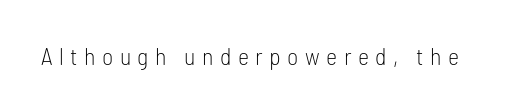
The horizontal fit of the characters is loose and conspicuously gappy. The type sits square on the baseline with zero lean. A clean baseline with only descenders dipping below it. No extra ink here — the face is not bold.
